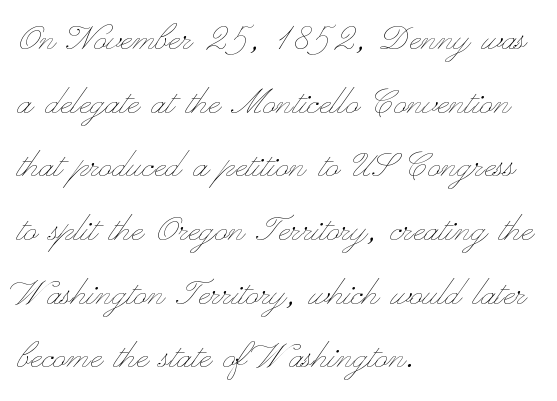
Q: Is the text bold? A: No.
Q: Is the text italic (slanted)? A: Yes.
Q: Is the text underlined? A: No.
Q: How is the paragraph aligned? A: Left-aligned.
Q: Is the spacing between letters normal or unusually wide? A: Normal.
Q: Is the spacing between lines tight, normal or loose? A: Normal.
Q: Width (condensed, normal, or wide)? A: Wide.
Q: Stroke contrast? A: Low.
Q: x-height? A: Small.
Q: Monospaced? A: No.
